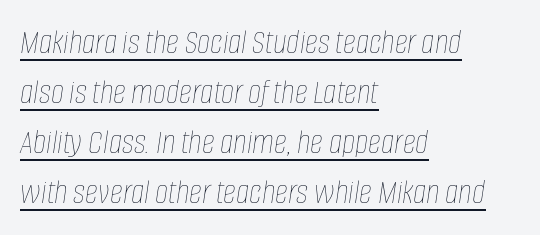
The image shows 36 px thin, condensed type, italic (leaning right); set left-aligned, normal line spacing (1.39x), normal letter spacing, underlined; low stroke contrast and a large x-height.
